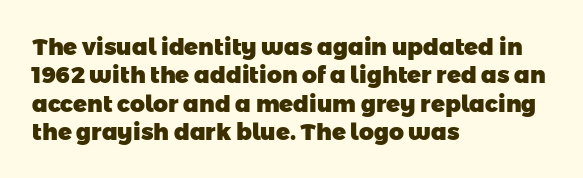
The image shows 23 px bold type; set left-aligned, line spacing 1.23x, normal letter spacing, not underlined.
